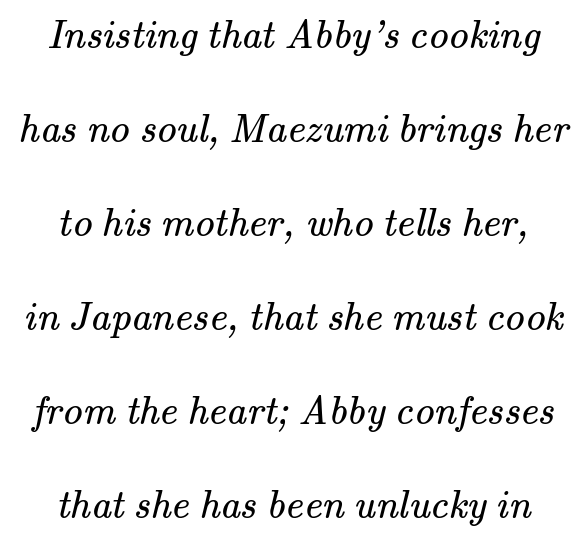
{"serif": "yes", "bold": "no", "weight": "regular", "width": "normal", "stroke_contrast": "medium", "x_height": "small", "monospaced": "no", "underline": "no", "line_spacing": "loose", "line_spacing_ratio": 2.35, "letter_spacing": "normal", "letter_spacing_em": 0.0, "glyph_px": 40}
